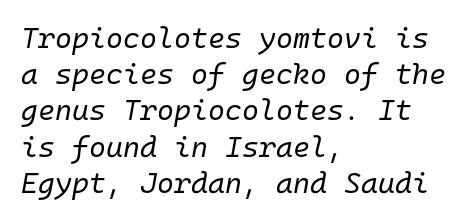
{"italic": "yes", "lean": "right", "slant_degrees": 10, "bold": "no", "weight": "regular", "width": "normal", "stroke_contrast": "low", "x_height": "medium", "monospaced": "yes", "underline": "no", "align": "left", "line_spacing": "normal", "line_spacing_ratio": 1.25, "letter_spacing": "normal", "letter_spacing_em": 0.0, "glyph_px": 29}
